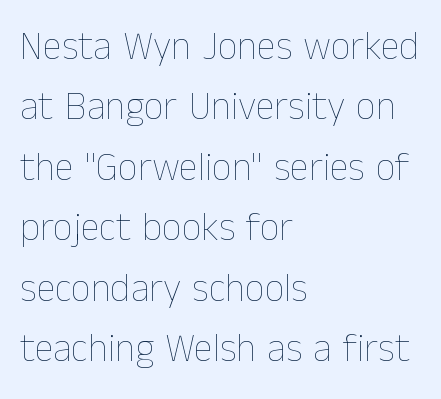
These lines are set flush left with a ragged right edge. The letters advance in unequal steps, a hallmark of proportional type. The lettering stays uniformly vertical, giving the passage a roman look. Quick note: interline space is typical. Only glyphs here, with clear space below each row.
